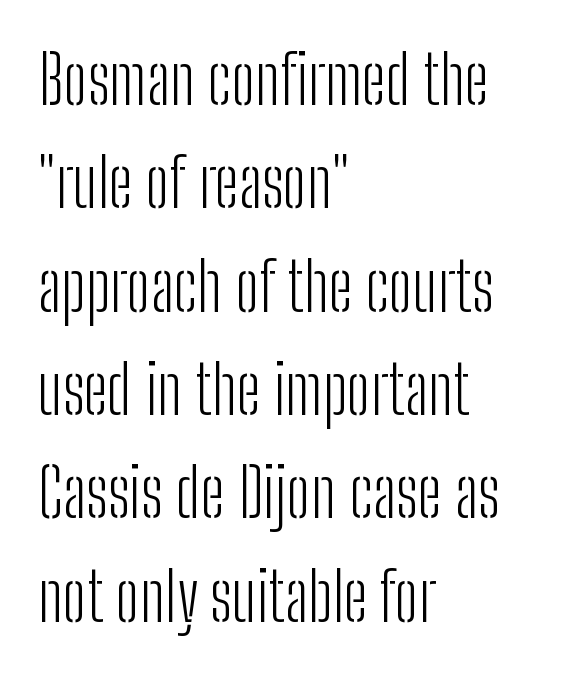
{"serif": "no", "italic": "no", "bold": "no", "weight": "light", "width": "condensed", "stroke_contrast": "low", "x_height": "medium", "monospaced": "no", "underline": "no", "align": "left", "line_spacing": "normal", "line_spacing_ratio": 1.52, "letter_spacing": "normal", "letter_spacing_em": 0.0, "glyph_px": 68}
